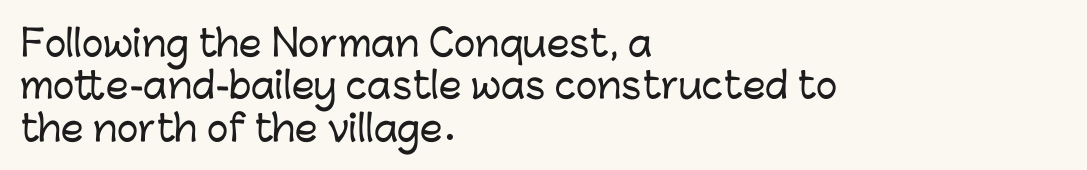
Q: Is the text italic (slanted)? A: No, it is upright.
Q: Is the typeface a serif or a sans-serif typeface? A: Sans-serif.
Q: Is the text underlined? A: No.
Q: How is the paragraph aligned? A: Left-aligned.
Q: Is the spacing between letters normal or unusually wide? A: Normal.
Q: Width (condensed, normal, or wide)? A: Normal.
Q: Stroke contrast? A: Low.
Q: x-height? A: Medium.
Q: Monospaced? A: No.
